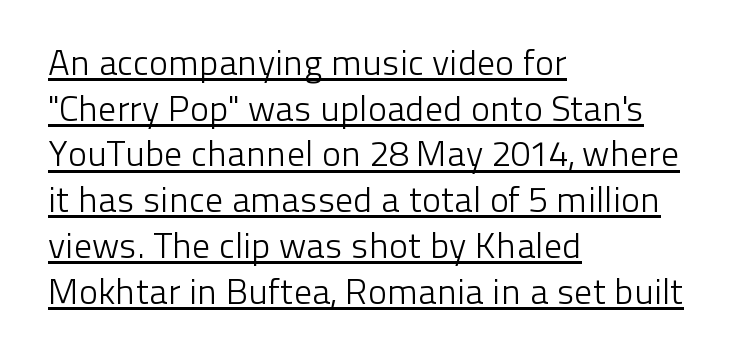
Q: Is the text bold? A: No.
Q: Is the text italic (slanted)? A: No, it is upright.
Q: Is the typeface a serif or a sans-serif typeface? A: Sans-serif.
Q: Is the text underlined? A: Yes.
Q: How is the paragraph aligned? A: Left-aligned.
Q: Is the spacing between letters normal or unusually wide? A: Normal.
Q: Is the spacing between lines tight, normal or loose? A: Normal.
Q: Width (condensed, normal, or wide)? A: Normal.
Q: Stroke contrast? A: Low.
Q: x-height? A: Medium.
Q: Monospaced? A: No.
